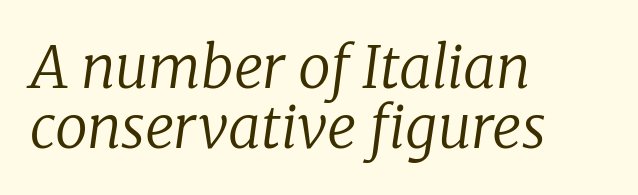
The image shows 58 px regular-weight serif type, italic (leaning right); set left-aligned, tight line spacing (1.04x), normal letter spacing, not underlined; low stroke contrast and a medium x-height.
